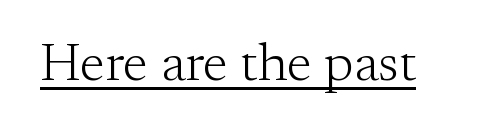
{"serif": "yes", "italic": "no", "bold": "no", "weight": "light", "width": "normal", "stroke_contrast": "medium", "x_height": "small", "monospaced": "no", "underline": "yes", "letter_spacing": "normal", "letter_spacing_em": 0.0, "glyph_px": 54}
